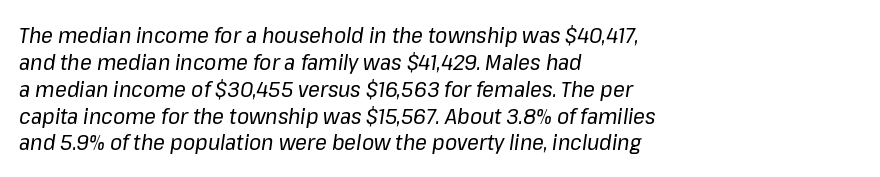
The image shows 22 px text type, italic (leaning right); set left-aligned, line spacing 1.22x, normal letter spacing, not underlined.
